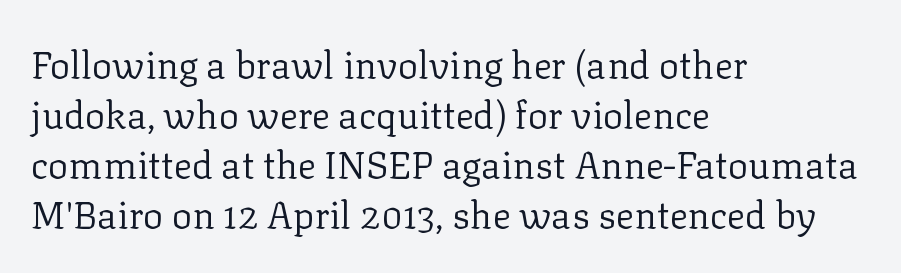
Q: Is the text bold? A: No.
Q: Is the text italic (slanted)? A: No, it is upright.
Q: Is the typeface a serif or a sans-serif typeface? A: Serif.
Q: Is the text underlined? A: No.
Q: How is the paragraph aligned? A: Left-aligned.
Q: Is the spacing between letters normal or unusually wide? A: Normal.
Q: Is the spacing between lines tight, normal or loose? A: Normal.
Q: Width (condensed, normal, or wide)? A: Normal.
Q: Stroke contrast? A: Low.
Q: x-height? A: Medium.
Q: Monospaced? A: No.
